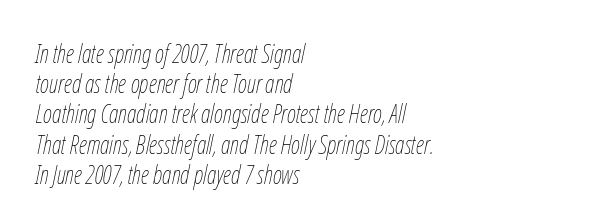
Q: Is the text bold? A: No.
Q: Is the text italic (slanted)? A: Yes, it leans right by about 12 degrees.
Q: Is the text underlined? A: No.
Q: How is the paragraph aligned? A: Left-aligned.
Q: Is the spacing between letters normal or unusually wide? A: Normal.
